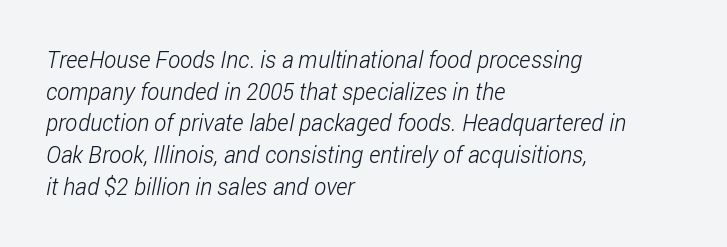
{"bold": "no", "underline": "no", "align": "left", "line_spacing": "normal", "line_spacing_ratio": 1.38, "letter_spacing": "normal", "letter_spacing_em": 0.0, "glyph_px": 23}
